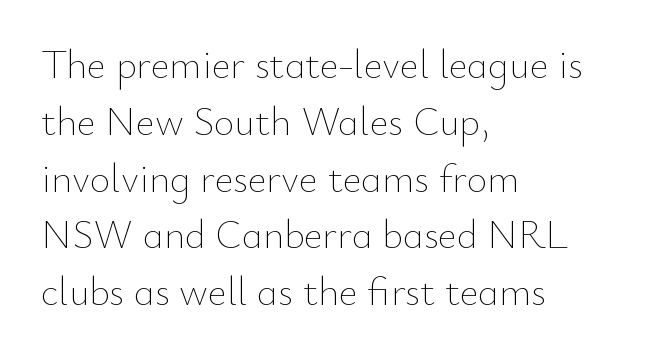
On a weight scale, this lands at 450 or below. Compared with a centered layout, this one pins lines to the left instead. Here the glyphs are tracked normally, forming tight word shapes. Note the varied advance widths — an 'i' is clearly narrower than an 'm'.
